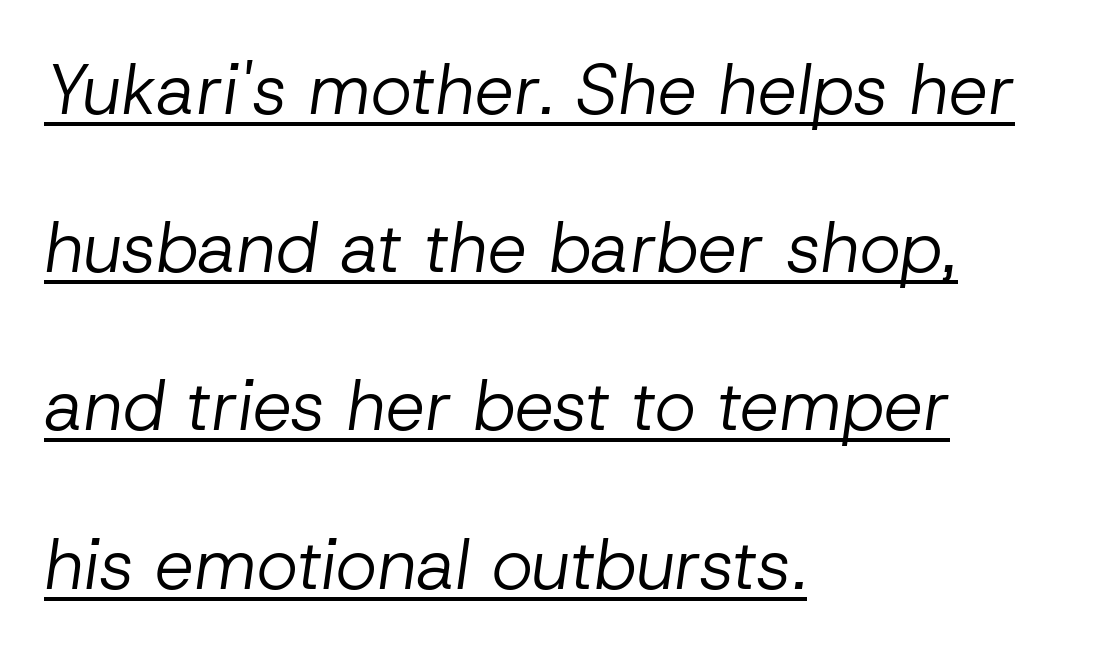
Each letter keeps its own natural width here, so spacing adapts to shape. A student would call this left alignment; a typographer would say flush left, rag right. Tall strokes in this sample are angled rather than plumb. Ink coverage per letter is moderate at most.
